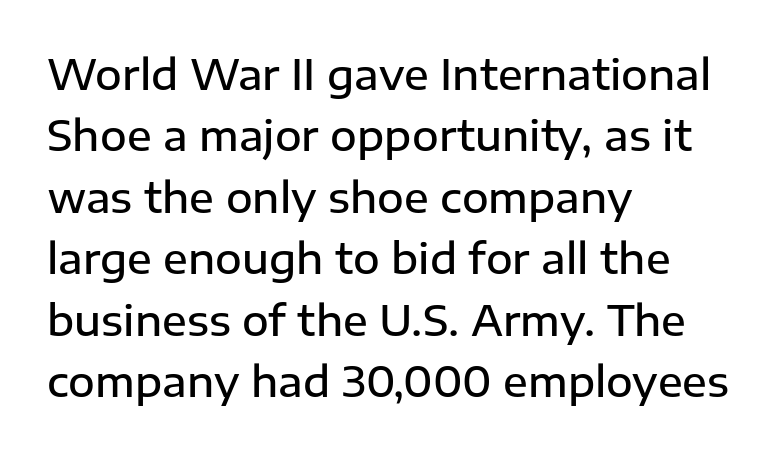
{"serif": "no", "italic": "no", "bold": "semi", "weight": "semibold", "width": "normal", "stroke_contrast": "low", "x_height": "medium", "monospaced": "no", "underline": "no", "align": "left", "line_spacing": "normal", "line_spacing_ratio": 1.5, "letter_spacing": "normal", "letter_spacing_em": 0.0, "glyph_px": 41}
